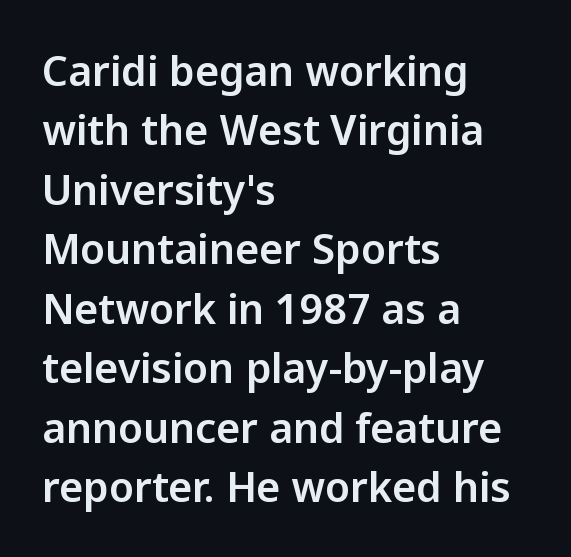
Reading down the block, your eye returns to a fixed left position each line. Proportional: the letters do not fall into vertical columns. The passage shown is typeset with a sans-serif family. Whoever set this chose a conventional vertical rhythm. Rule under the text: the space is simply empty.
